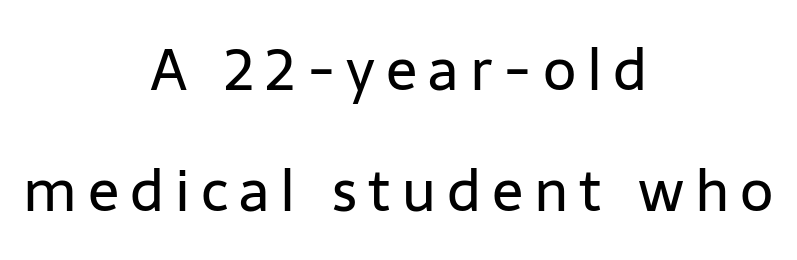
Q: Is the text bold? A: No.
Q: Is the text italic (slanted)? A: No, it is upright.
Q: Is the typeface a serif or a sans-serif typeface? A: Sans-serif.
Q: Is the text underlined? A: No.
Q: How is the paragraph aligned? A: Centered.
Q: Is the spacing between lines tight, normal or loose? A: Loose.
Q: Width (condensed, normal, or wide)? A: Normal.
Q: Stroke contrast? A: Low.
Q: x-height? A: Medium.
Q: Monospaced? A: No.
